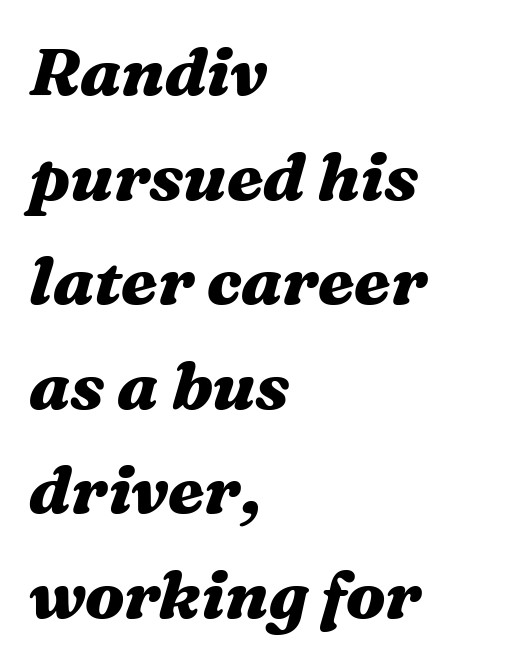
The characters look thick and weighty, a clear bold. In CSS terms this would be text-align: left. Baseline-to-baseline distance is the conventional proportion of letter height. Does the lettering tilt? It does — this is italic. Is this a fixed-width face? No — the glyphs have proportional, varying widths.
